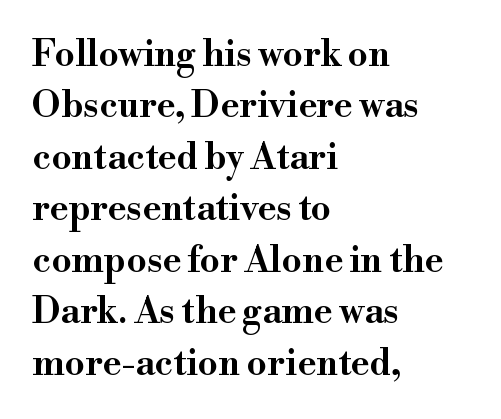
{"serif": "yes", "italic": "no", "width": "wide", "stroke_contrast": "high", "x_height": "small", "monospaced": "no", "underline": "no", "align": "left", "line_spacing": "normal", "line_spacing_ratio": 1.43, "letter_spacing": "normal", "letter_spacing_em": 0.0, "glyph_px": 36}
